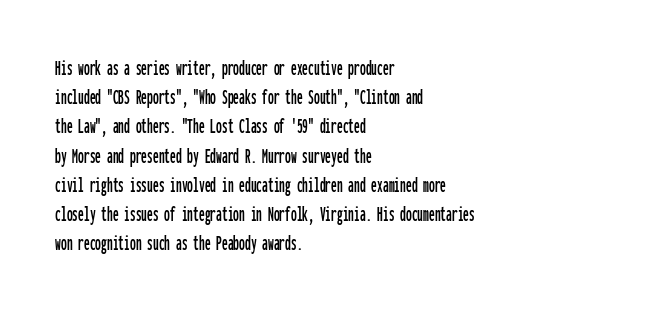
Q: Is the text italic (slanted)? A: No, it is upright.
Q: Is the text underlined? A: No.
Q: How is the paragraph aligned? A: Left-aligned.
Q: Is the spacing between letters normal or unusually wide? A: Normal.
Q: Is the spacing between lines tight, normal or loose? A: Normal.
